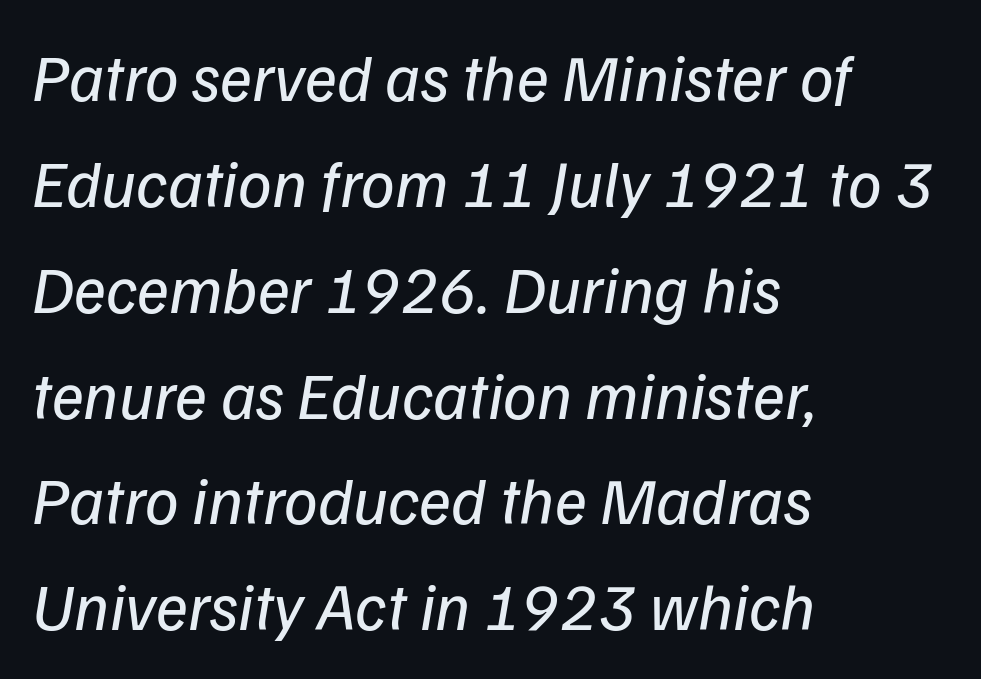
The image shows 67 px regular-weight sans-serif type; set left-aligned, normal line spacing (1.58x), normal letter spacing, not underlined; low stroke contrast and a medium x-height.
